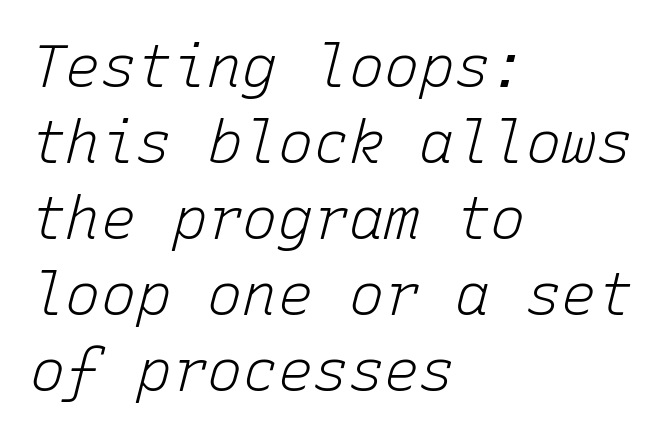
The image shows 59 px light type, italic (leaning right), monospaced; set left-aligned, normal line spacing (1.29x), normal letter spacing, not underlined; low stroke contrast and a medium x-height.
